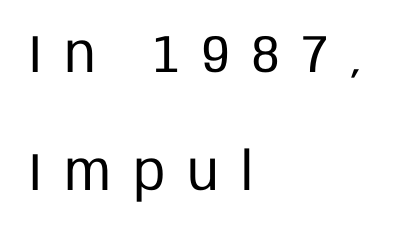
The image shows 53 px regular-weight, condensed sans-serif type, upright; set left-aligned, loose line spacing (2.22x), unusually wide letter spacing (+0.43 em), not underlined; low stroke contrast and a large x-height.
